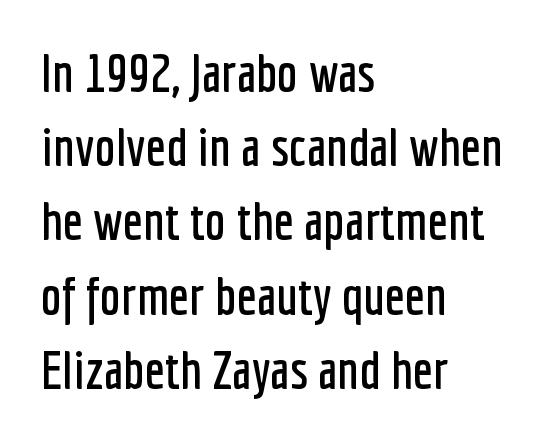
A typesetter would call this proportional, since set widths differ per character. Typographically, this falls in the sans-serif category. Students, note that the glyphs here touch the page at normal intervals. It's the straight-up-and-down kind of type. Whoever set this chose a conventional vertical rhythm.
